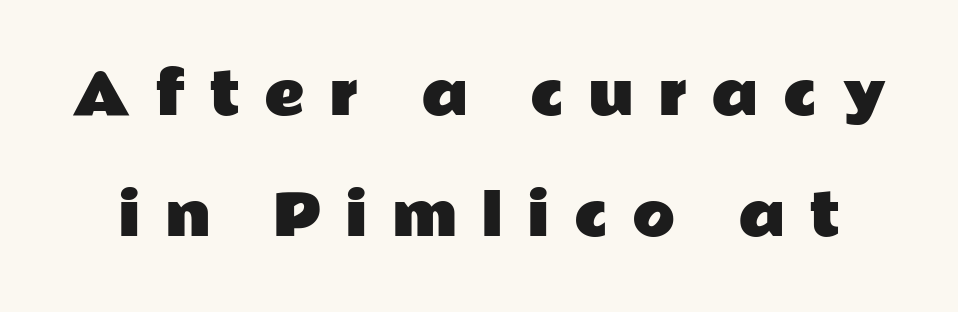
{"serif": "no", "italic": "no", "width": "wide", "stroke_contrast": "low", "x_height": "medium", "monospaced": "no", "underline": "no", "line_spacing": "loose", "line_spacing_ratio": 2.16, "letter_spacing": "wide", "letter_spacing_em": 0.43, "glyph_px": 56}
